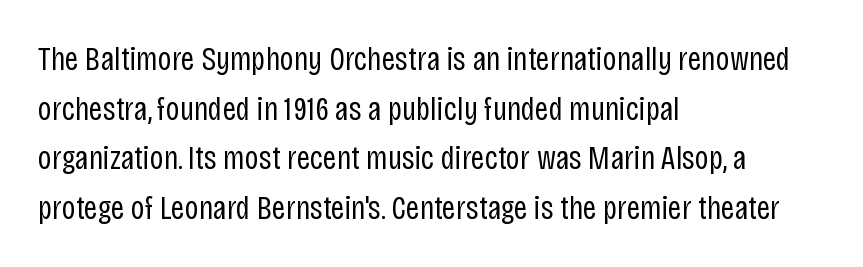
The image shows 34 px regular-weight, condensed sans-serif type, upright; set left-aligned, normal line spacing (1.46x), normal letter spacing, not underlined; low stroke contrast and a large x-height.
